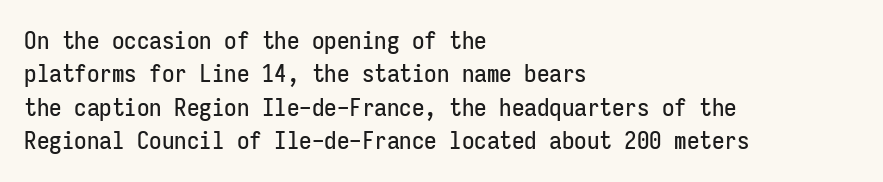
Q: Is the text italic (slanted)? A: No, it is upright.
Q: Is the text underlined? A: No.
Q: How is the paragraph aligned? A: Left-aligned.
Q: Is the spacing between letters normal or unusually wide? A: Normal.
Q: Is the spacing between lines tight, normal or loose? A: Normal.
